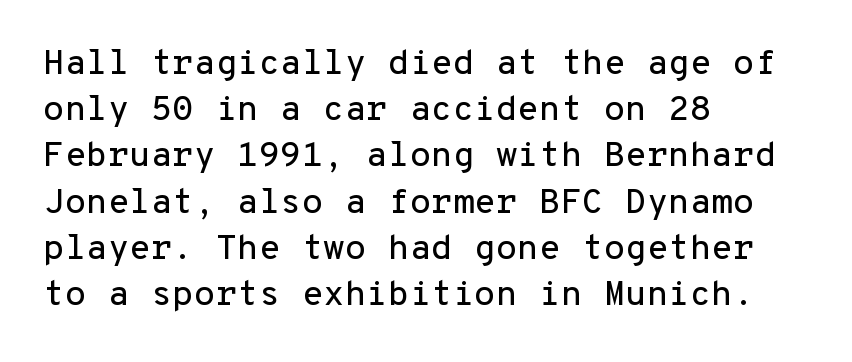
Each word holds together tightly as a unit, with standard inter-letter gaps. Nothing sits at the stroke ends, so this counts as sans-serif. A typesetter would call this leading conventional body-copy spacing. This sample has the even, mechanical cadence of fixed-width lettering. Where is the straight margin? On the left.
